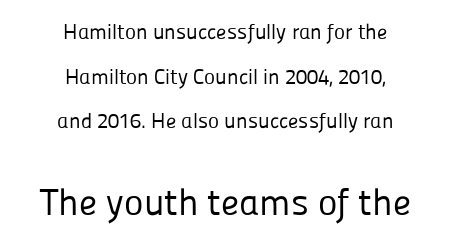
Q: Is the text bold? A: No.
Q: Is the text italic (slanted)? A: No, it is upright.
Q: Is the typeface a serif or a sans-serif typeface? A: Sans-serif.
Q: Is the text underlined? A: No.
Q: How is the paragraph aligned? A: Centered.
Q: Is the spacing between letters normal or unusually wide? A: Normal.
Q: Is the spacing between lines tight, normal or loose? A: Loose.
Q: Which block of text is set in a larger size, the first (top) or the second (bottom)? A: The second (bottom) one.
Q: Width (condensed, normal, or wide)? A: Normal.
Q: Stroke contrast? A: Low.
Q: x-height? A: Medium.
Q: Monospaced? A: No.
